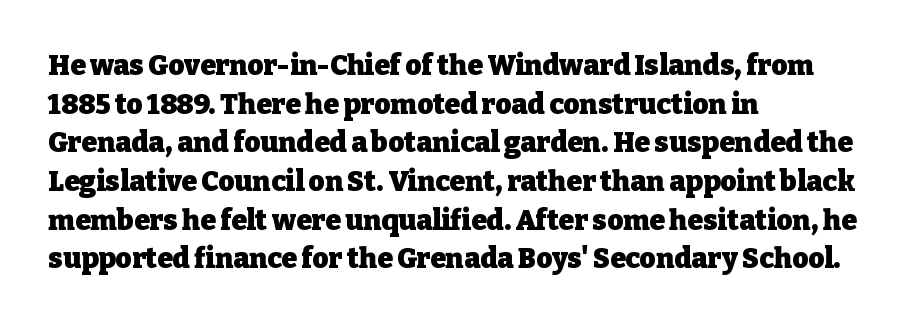
{"serif": "yes", "italic": "no", "bold": "yes", "weight": "heavy", "width": "normal", "stroke_contrast": "low", "x_height": "medium", "monospaced": "no", "underline": "no", "align": "left", "line_spacing": "normal", "line_spacing_ratio": 1.38, "letter_spacing": "normal", "letter_spacing_em": 0.0, "glyph_px": 28}
